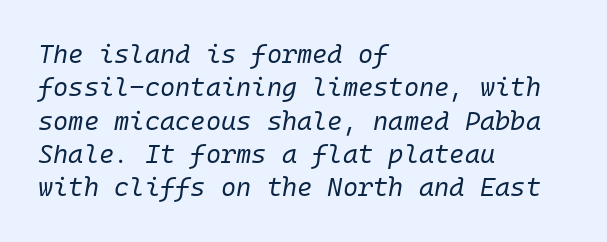
Q: Is the text bold? A: No.
Q: Is the text italic (slanted)? A: Yes, it leans right by about 10 degrees.
Q: Is the text underlined? A: No.
Q: How is the paragraph aligned? A: Left-aligned.
Q: Is the spacing between letters normal or unusually wide? A: Normal.
Q: Is the spacing between lines tight, normal or loose? A: Normal.
